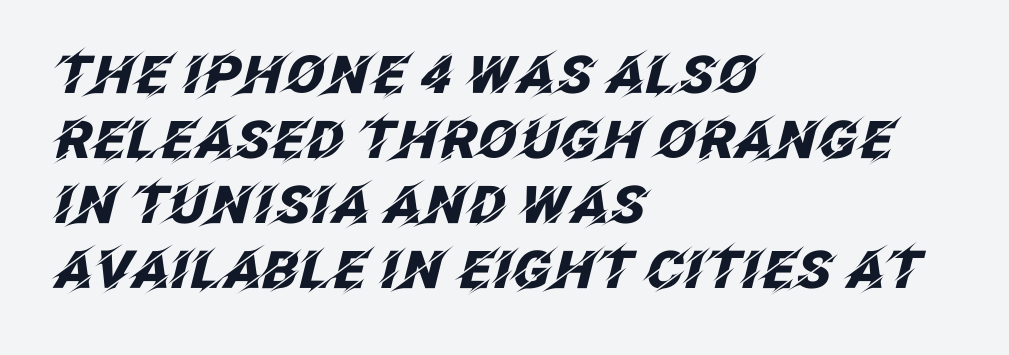
The image shows 52 px heavy type, italic (leaning right); set left-aligned, normal line spacing (1.25x), normal letter spacing, not underlined; low stroke contrast and a large x-height.
